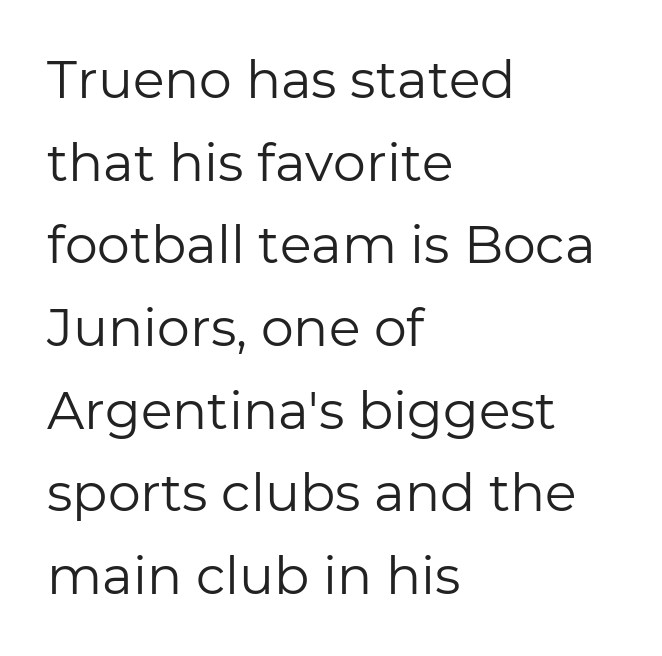
Looks like regular typesetting: each glyph gets only the width it needs. Does the leading feel generous? No, just average. Nothing unusual about the tracking: characters are spaced as the font intends. Rule under the text: the space is simply empty. The typeface chosen for these lines omits serifs.
